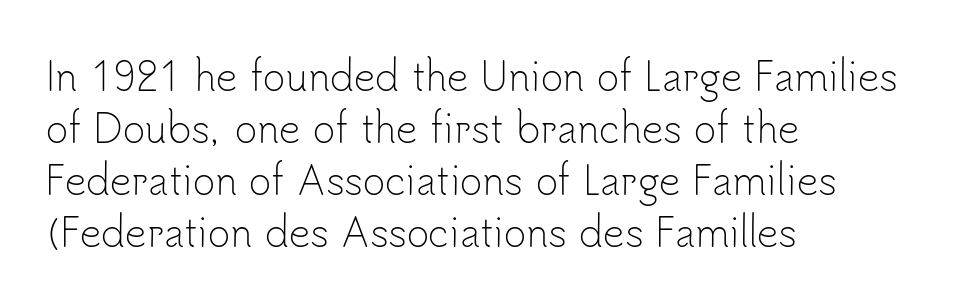
Q: Is the text bold? A: No.
Q: Is the text italic (slanted)? A: No, it is upright.
Q: Is the typeface a serif or a sans-serif typeface? A: Sans-serif.
Q: Is the text underlined? A: No.
Q: How is the paragraph aligned? A: Left-aligned.
Q: Is the spacing between letters normal or unusually wide? A: Normal.
Q: Is the spacing between lines tight, normal or loose? A: Normal.
Q: Width (condensed, normal, or wide)? A: Normal.
Q: Stroke contrast? A: Low.
Q: x-height? A: Small.
Q: Monospaced? A: No.
